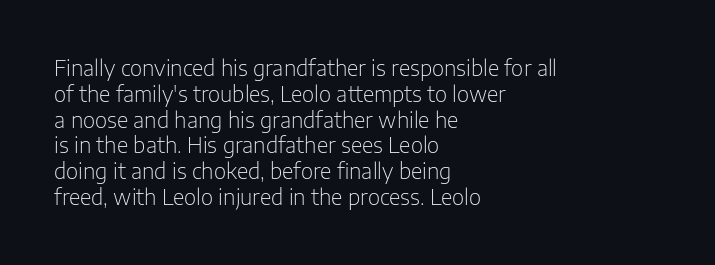
Q: Is the text bold? A: No.
Q: Is the text italic (slanted)? A: No, it is upright.
Q: Is the text underlined? A: No.
Q: How is the paragraph aligned? A: Left-aligned.
Q: Is the spacing between letters normal or unusually wide? A: Normal.
